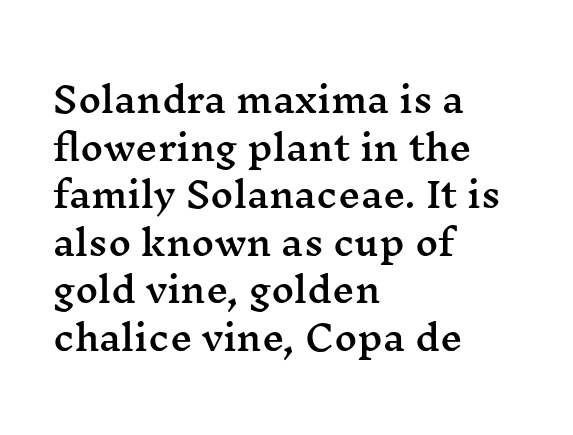
Quick note: interline space is typical. Note the varied advance widths — an 'i' is clearly narrower than an 'm'. The lettering holds an erect, upright posture throughout. Horizontally, the lines are justified to the leading edge only.
